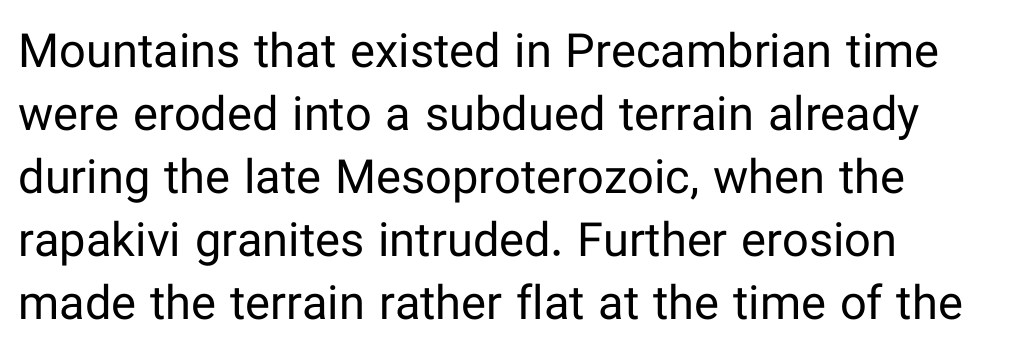
{"serif": "no", "italic": "no", "bold": "no", "weight": "regular", "width": "normal", "stroke_contrast": "low", "x_height": "medium", "monospaced": "no", "underline": "no", "align": "left", "line_spacing": "normal", "line_spacing_ratio": 1.34, "letter_spacing": "normal", "letter_spacing_em": 0.0, "glyph_px": 47}
